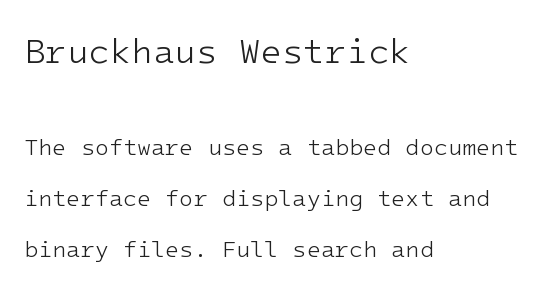
Q: Is the text bold? A: No.
Q: Is the text italic (slanted)? A: No, it is upright.
Q: Is the typeface a serif or a sans-serif typeface? A: Sans-serif.
Q: Is the text underlined? A: No.
Q: How is the paragraph aligned? A: Left-aligned.
Q: Is the spacing between letters normal or unusually wide? A: Normal.
Q: Is the spacing between lines tight, normal or loose? A: Loose.
Q: Which block of text is set in a larger size, the first (top) or the second (bottom)? A: The first (top) one.
Q: Width (condensed, normal, or wide)? A: Normal.
Q: Stroke contrast? A: Low.
Q: x-height? A: Medium.
Q: Monospaced? A: Yes.
